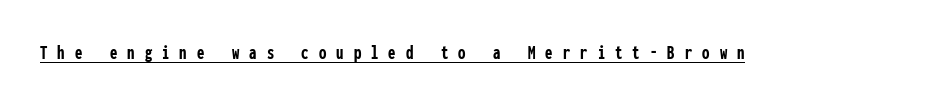
Q: Is the text bold? A: Yes.
Q: Is the text italic (slanted)? A: No, it is upright.
Q: Is the text underlined? A: Yes.
Q: Is the spacing between letters normal or unusually wide? A: Unusually wide.
